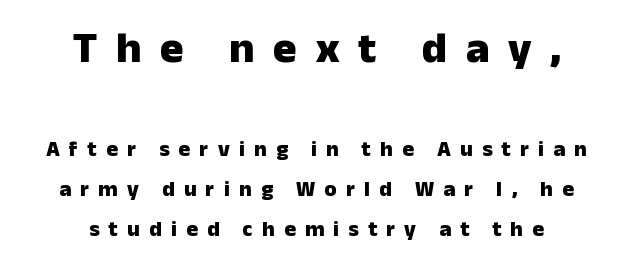
{"serif": "no", "italic": "no", "bold": "yes", "weight": "heavy", "width": "normal", "stroke_contrast": "low", "x_height": "medium", "monospaced": "no", "underline": "no", "align": "center", "line_spacing_ratio": 1.83, "letter_spacing": "wide", "letter_spacing_em": 0.42, "larger_block": "first", "size_ratio": 2.0, "glyph_px": 44}
